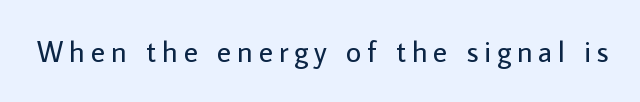
Q: Is the text bold? A: No.
Q: Is the text italic (slanted)? A: No, it is upright.
Q: Is the typeface a serif or a sans-serif typeface? A: Sans-serif.
Q: Is the text underlined? A: No.
Q: Width (condensed, normal, or wide)? A: Normal.
Q: Stroke contrast? A: Low.
Q: x-height? A: Medium.
Q: Monospaced? A: No.
